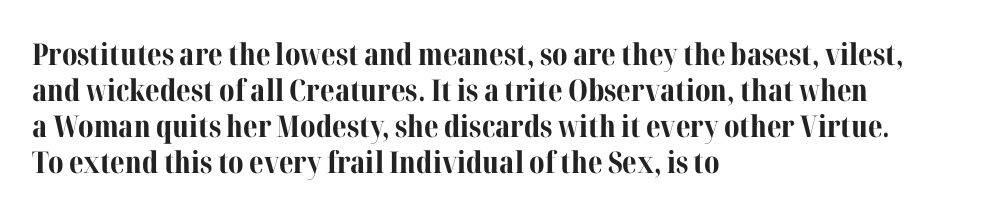
{"serif": "yes", "italic": "no", "bold": "yes", "weight": "bold", "width": "normal", "stroke_contrast": "medium", "x_height": "medium", "monospaced": "no", "underline": "no", "align": "left", "line_spacing_ratio": 1.2, "letter_spacing": "normal", "letter_spacing_em": 0.0, "glyph_px": 30}
